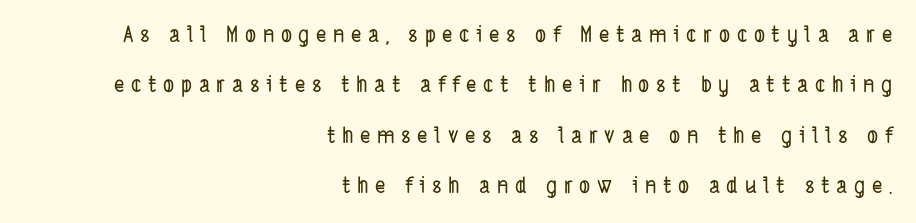
The image shows 22 px text type; set right-aligned, loose line spacing (2.29x), unusually wide letter spacing (+0.3 em), not underlined.
